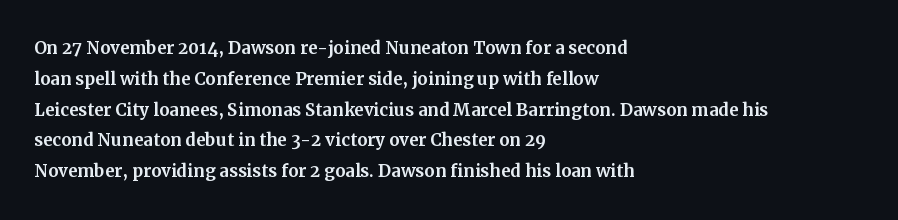
{"italic": "no", "underline": "no", "align": "left", "line_spacing": "normal", "line_spacing_ratio": 1.34, "letter_spacing": "normal", "letter_spacing_em": 0.0, "glyph_px": 23}
